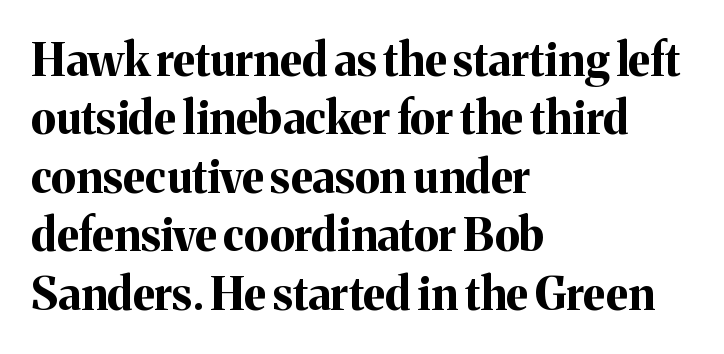
Q: Is the text bold? A: Yes.
Q: Is the text italic (slanted)? A: No, it is upright.
Q: Is the typeface a serif or a sans-serif typeface? A: Serif.
Q: Is the text underlined? A: No.
Q: How is the paragraph aligned? A: Left-aligned.
Q: Is the spacing between letters normal or unusually wide? A: Normal.
Q: Is the spacing between lines tight, normal or loose? A: Normal.
Q: Width (condensed, normal, or wide)? A: Normal.
Q: Stroke contrast? A: Medium.
Q: x-height? A: Medium.
Q: Monospaced? A: No.
